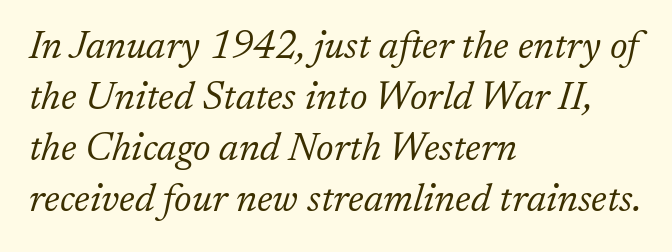
Q: Is the text bold? A: No.
Q: Is the text italic (slanted)? A: Yes, it leans right by about 17 degrees.
Q: Is the typeface a serif or a sans-serif typeface? A: Serif.
Q: Is the text underlined? A: No.
Q: How is the paragraph aligned? A: Left-aligned.
Q: Is the spacing between letters normal or unusually wide? A: Normal.
Q: Is the spacing between lines tight, normal or loose? A: Normal.
Q: Width (condensed, normal, or wide)? A: Normal.
Q: Stroke contrast? A: Low.
Q: x-height? A: Medium.
Q: Monospaced? A: No.
